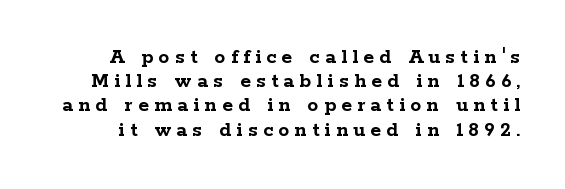
The image shows 22 px bold type, upright; set tight line spacing (1.1x), unusually wide letter spacing (+0.24 em), not underlined.
